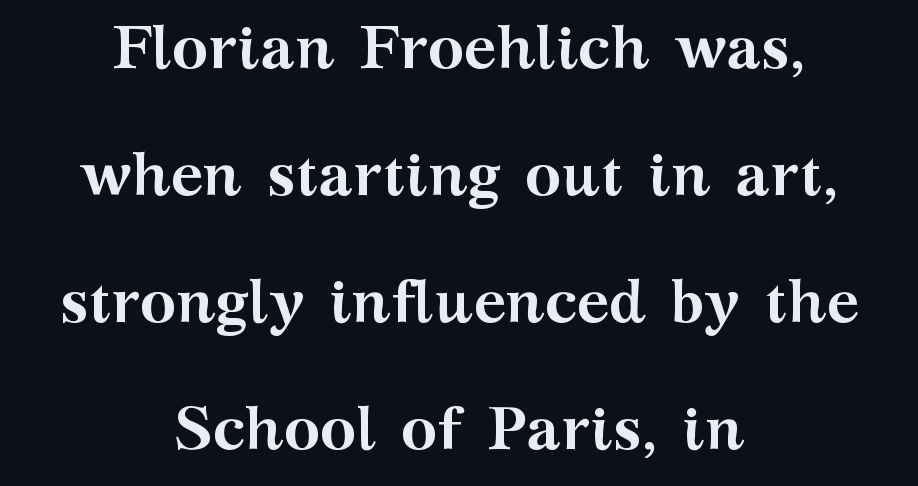
The image shows 61 px semibold, wide serif type, upright; set centered, loose line spacing (2.08x), normal letter spacing, not underlined; medium stroke contrast and a medium x-height.
